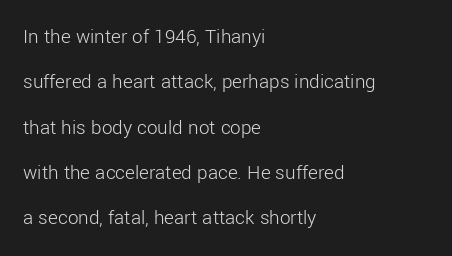
The image shows 21 px text type, upright; set left-aligned, loose line spacing (2.16x), normal letter spacing, not underlined.
